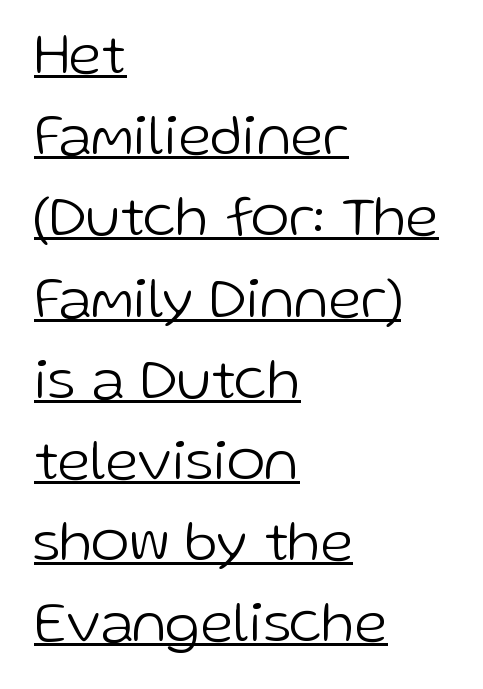
In terms of posture, this sample is upright. Looks like regular typesetting: each glyph gets only the width it needs. Horizontal bands of white between lines are of average thickness. This is not heavy type; no bold has been used. Letterform terminals end flat and unadorned throughout the passage. The horizontal fit of the characters is conventional and even.
